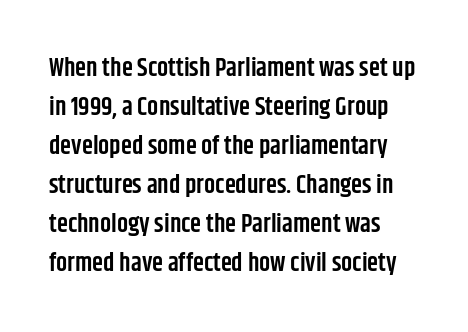
Q: Is the text bold? A: Semi-bold.
Q: Is the text italic (slanted)? A: No, it is upright.
Q: Is the text underlined? A: No.
Q: How is the paragraph aligned? A: Left-aligned.
Q: Is the spacing between letters normal or unusually wide? A: Normal.
Q: Is the spacing between lines tight, normal or loose? A: Normal.
